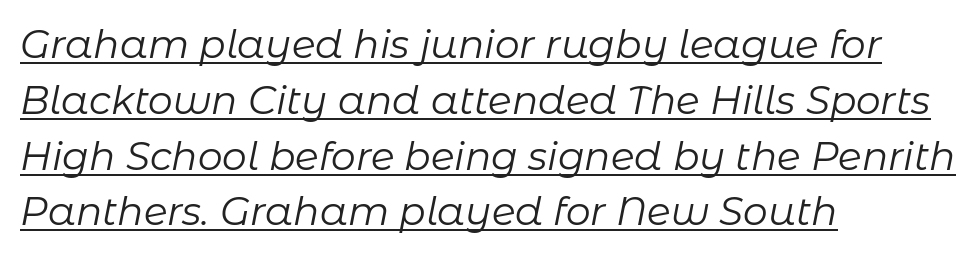
The image shows 39 px regular-weight type, italic (leaning right); set left-aligned, normal line spacing (1.43x), normal letter spacing, underlined; low stroke contrast and a medium x-height.
